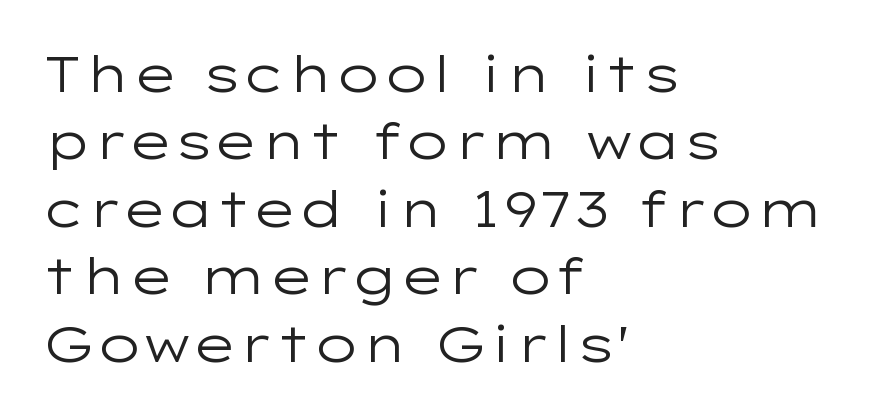
The passage shown is typed in a proportional face where columns would drift. Tall strokes in this sample are plumb rather than angled. Stem width sits at or under what a default text font uses. Grotesque or geometric, the face here clearly has no serifs.
